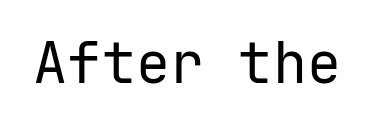
{"serif": "no", "italic": "no", "bold": "no", "weight": "regular", "width": "normal", "stroke_contrast": "low", "x_height": "medium", "monospaced": "yes", "underline": "no", "letter_spacing": "normal", "letter_spacing_em": 0.0, "glyph_px": 57}
